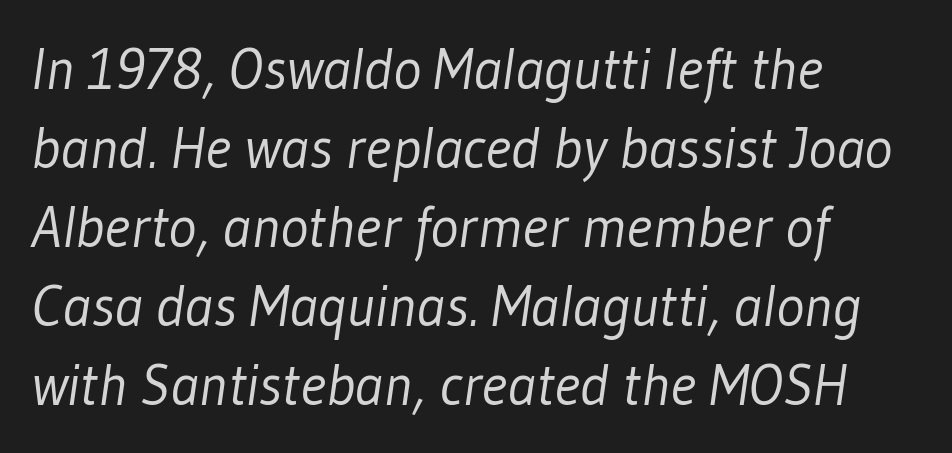
Q: Is the text bold? A: No.
Q: Is the typeface a serif or a sans-serif typeface? A: Sans-serif.
Q: Is the text underlined? A: No.
Q: How is the paragraph aligned? A: Left-aligned.
Q: Is the spacing between letters normal or unusually wide? A: Normal.
Q: Is the spacing between lines tight, normal or loose? A: Normal.
Q: Width (condensed, normal, or wide)? A: Condensed.
Q: Stroke contrast? A: Low.
Q: x-height? A: Medium.
Q: Monospaced? A: No.
